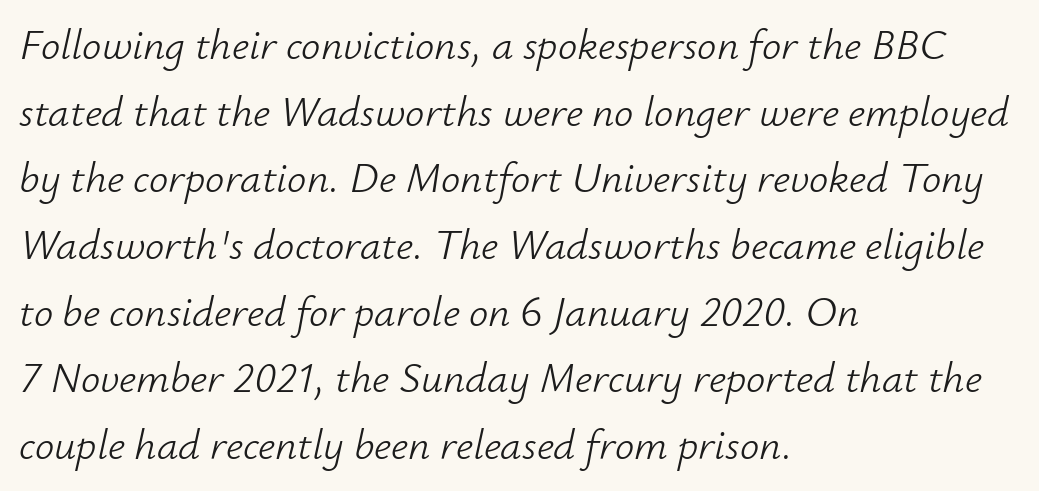
Q: Is the text bold? A: No.
Q: Is the text italic (slanted)? A: Yes, it leans right by about 12 degrees.
Q: Is the text underlined? A: No.
Q: How is the paragraph aligned? A: Left-aligned.
Q: Is the spacing between letters normal or unusually wide? A: Normal.
Q: Is the spacing between lines tight, normal or loose? A: Normal.
Q: Width (condensed, normal, or wide)? A: Normal.
Q: Stroke contrast? A: Low.
Q: x-height? A: Small.
Q: Monospaced? A: No.
